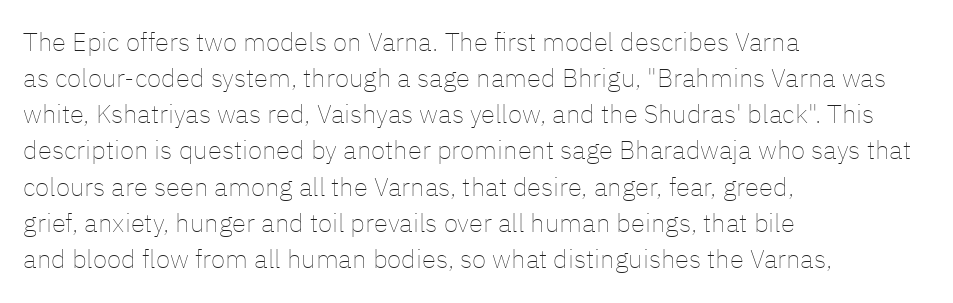
The image shows 26 px text type, upright; set left-aligned, normal line spacing (1.39x), normal letter spacing, not underlined.
